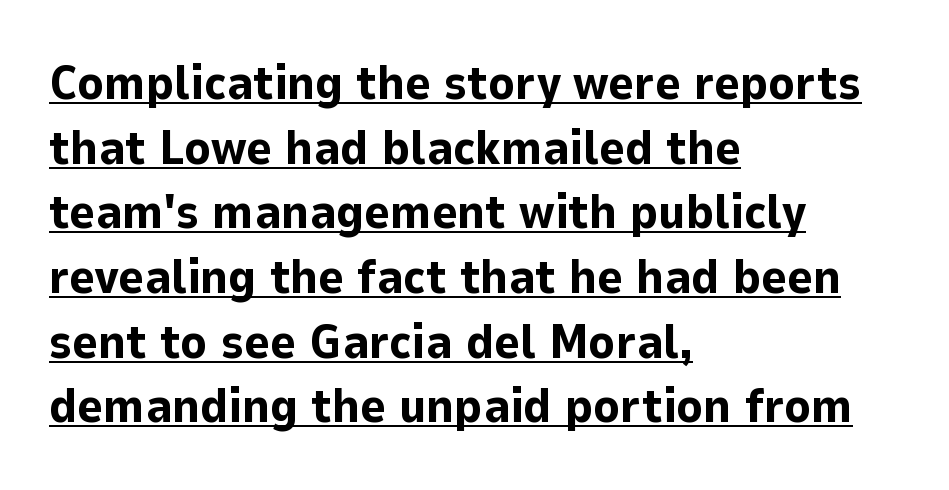
The image shows 49 px bold sans-serif type, upright; set left-aligned, normal line spacing (1.32x), normal letter spacing, underlined; low stroke contrast and a medium x-height.
